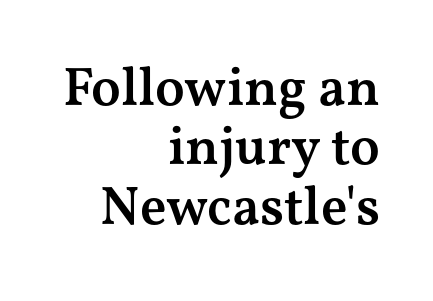
Q: Is the text bold? A: Semi-bold.
Q: Is the text italic (slanted)? A: No, it is upright.
Q: Is the typeface a serif or a sans-serif typeface? A: Serif.
Q: Is the text underlined? A: No.
Q: How is the paragraph aligned? A: Right-aligned.
Q: Is the spacing between letters normal or unusually wide? A: Normal.
Q: Is the spacing between lines tight, normal or loose? A: Tight.
Q: Width (condensed, normal, or wide)? A: Wide.
Q: Stroke contrast? A: Medium.
Q: x-height? A: Medium.
Q: Monospaced? A: No.
